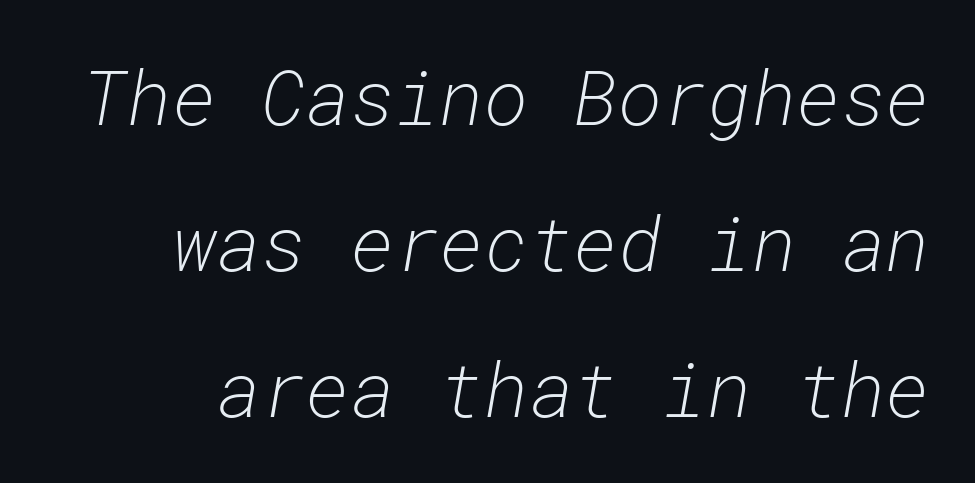
The image shows 76 px light type, italic (leaning right), monospaced; set loose line spacing (1.92x), normal letter spacing, not underlined; low stroke contrast and a medium x-height.
